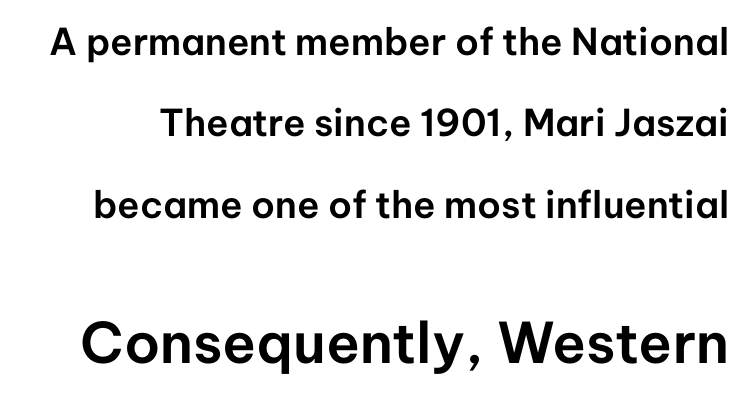
{"serif": "no", "italic": "no", "width": "normal", "stroke_contrast": "low", "x_height": "medium", "monospaced": "no", "underline": "no", "line_spacing": "loose", "line_spacing_ratio": 2.2, "letter_spacing": "normal", "letter_spacing_em": 0.0, "larger_block": "second", "size_ratio": 1.51, "glyph_px": 56}
